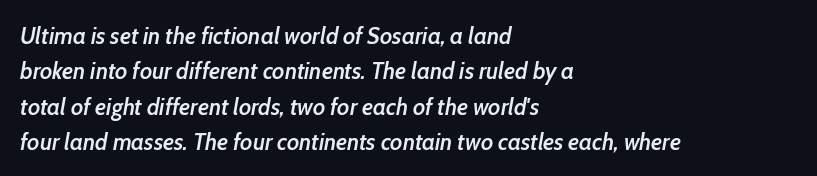
The image shows 24 px text type, italic (leaning right); set left-aligned, normal line spacing (1.47x), normal letter spacing, not underlined.
